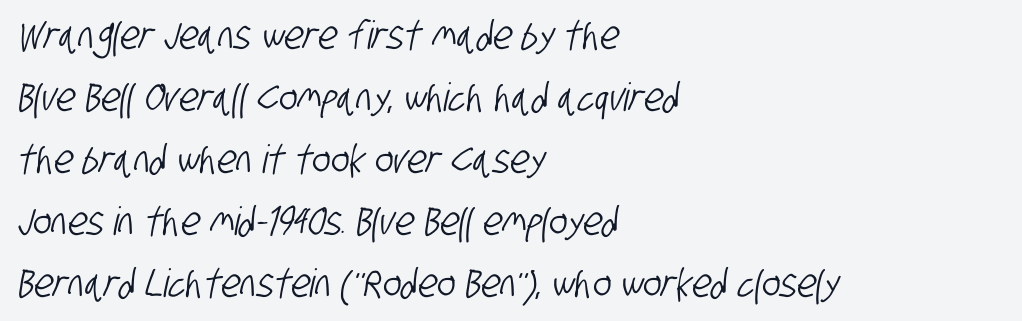
Q: Is the typeface a serif or a sans-serif typeface? A: Sans-serif.
Q: Is the text underlined? A: No.
Q: How is the paragraph aligned? A: Left-aligned.
Q: Is the spacing between letters normal or unusually wide? A: Normal.
Q: Is the spacing between lines tight, normal or loose? A: Normal.
Q: Width (condensed, normal, or wide)? A: Condensed.
Q: Stroke contrast? A: Low.
Q: x-height? A: Large.
Q: Monospaced? A: No.
